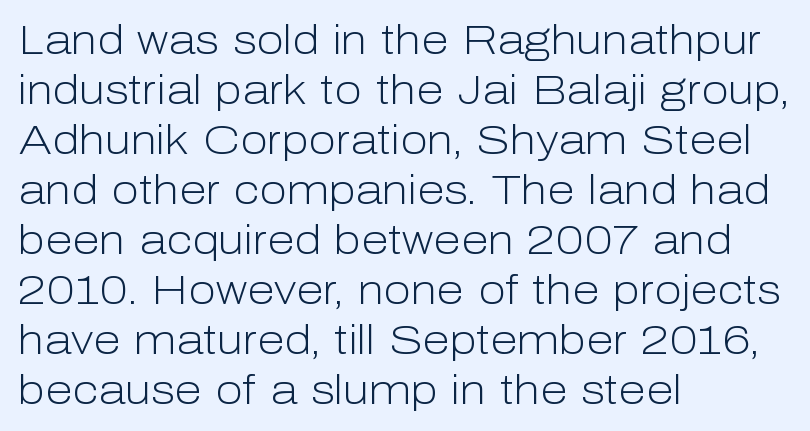
The image shows 40 px light sans-serif type, upright; set left-aligned, normal line spacing (1.25x), normal letter spacing, not underlined; low stroke contrast and a medium x-height.
